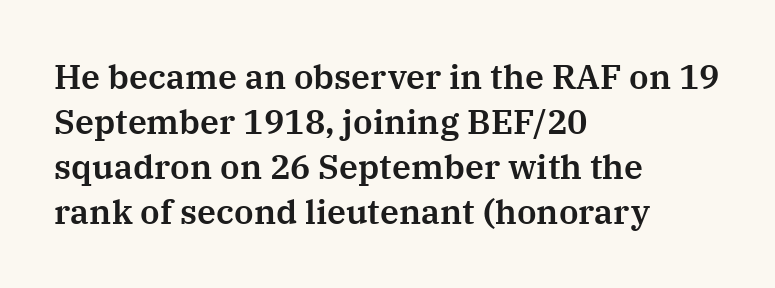
Q: Is the text italic (slanted)? A: No, it is upright.
Q: Is the typeface a serif or a sans-serif typeface? A: Serif.
Q: Is the text underlined? A: No.
Q: How is the paragraph aligned? A: Left-aligned.
Q: Is the spacing between letters normal or unusually wide? A: Normal.
Q: Is the spacing between lines tight, normal or loose? A: Normal.
Q: Width (condensed, normal, or wide)? A: Normal.
Q: Stroke contrast? A: Medium.
Q: x-height? A: Medium.
Q: Monospaced? A: No.
